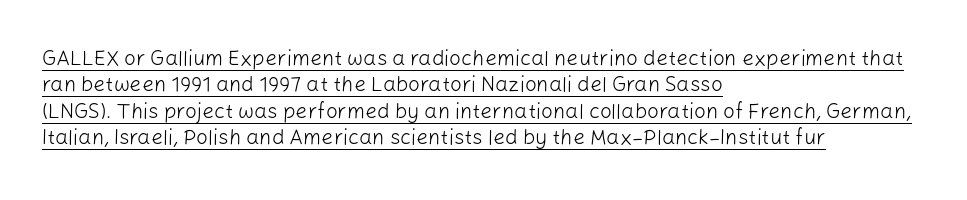
This sample is left-justified, so line endings fall wherever the words run out. How would I describe the line gaps? Plain and ordinary. A typesetter would call this zero additional tracking. Italic? Not at all — the glyphs are vertical. Heft: none added — not bold. Honestly, the underline is the first thing you notice here.
